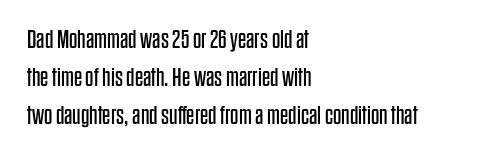
{"italic": "no", "bold": "no", "underline": "no", "align": "left", "line_spacing": "normal", "line_spacing_ratio": 1.47, "letter_spacing": "normal", "letter_spacing_em": 0.0, "glyph_px": 26}
